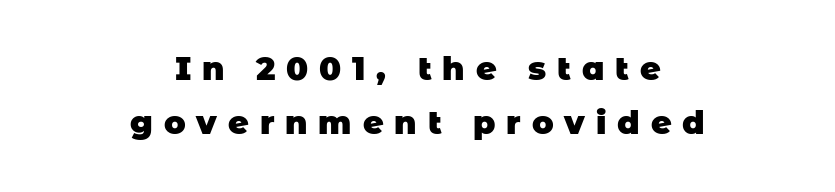
Here the glyphs are tracked loosely, breaking word shapes into spaced letters. Casual observation: everything's sitting right in the middle. Font category for this specimen: sans-serif. Honestly, there is no underline to notice here at all. The characters look thick and weighty, a clear bold. Varying glyph widths throughout — classic text-font behaviour.
